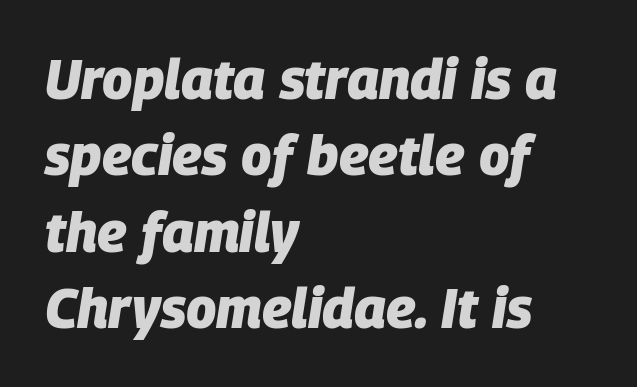
{"italic": "yes", "lean": "right", "slant_degrees": 9, "bold": "yes", "weight": "heavy", "width": "normal", "stroke_contrast": "low", "x_height": "large", "monospaced": "no", "underline": "no", "align": "left", "line_spacing": "normal", "line_spacing_ratio": 1.39, "letter_spacing": "normal", "letter_spacing_em": 0.0, "glyph_px": 55}
